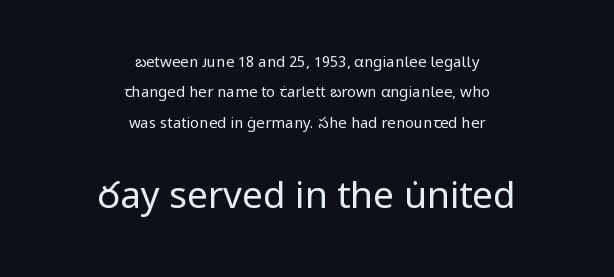
The image shows 37 px regular-weight sans-serif type, upright; set centered, loose line spacing (2.03x), normal letter spacing, not underlined; the second (bottom) block is 2.47x larger; low stroke contrast and a medium x-height.
